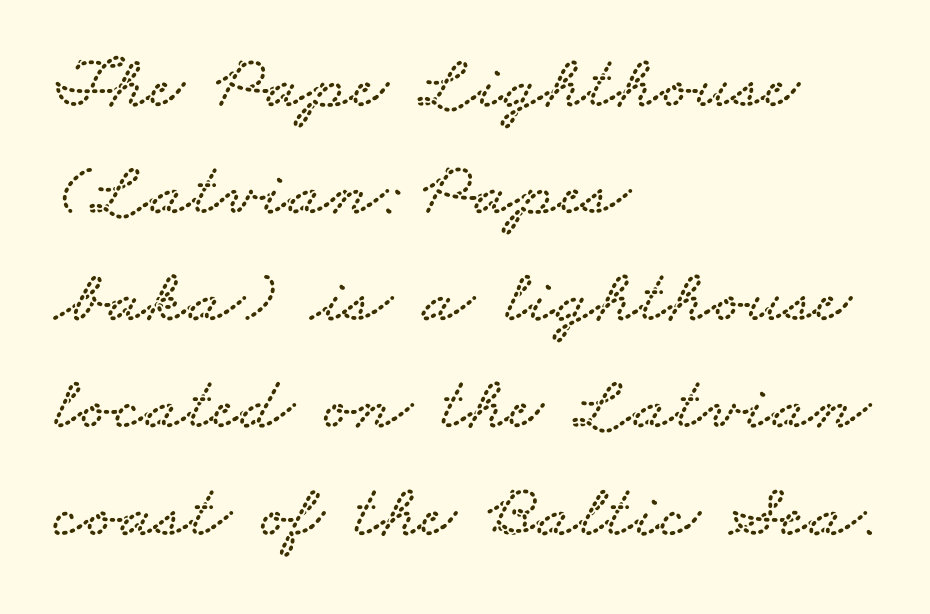
Q: Is the typeface a serif or a sans-serif typeface? A: Serif.
Q: Is the text underlined? A: No.
Q: How is the paragraph aligned? A: Left-aligned.
Q: Is the spacing between letters normal or unusually wide? A: Normal.
Q: Is the spacing between lines tight, normal or loose? A: Normal.
Q: Width (condensed, normal, or wide)? A: Wide.
Q: Stroke contrast? A: Low.
Q: x-height? A: Small.
Q: Monospaced? A: No.
